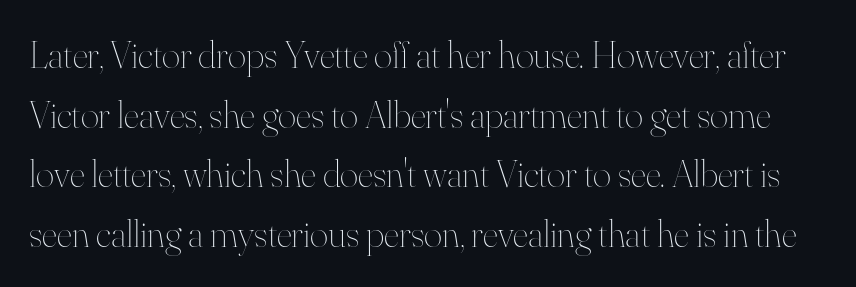
The image shows 39 px thin type, upright; set normal line spacing (1.53x), normal letter spacing, not underlined; high stroke contrast and a small x-height.
